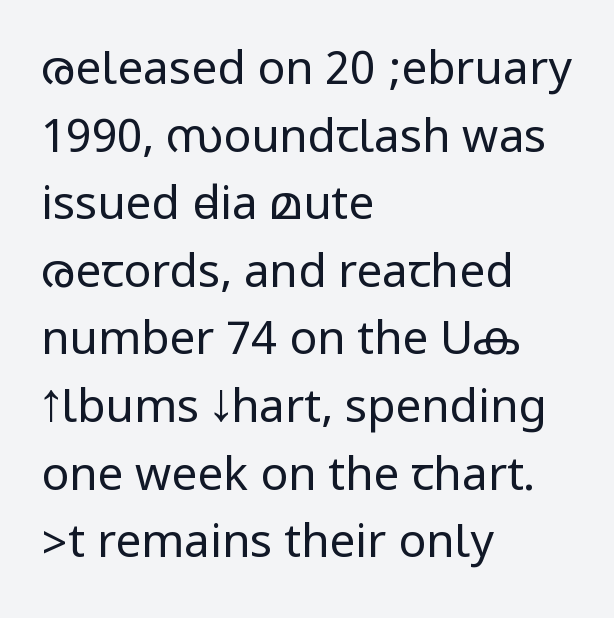
In terms of posture, this sample is upright. The space directly below the letters is spotless. Letters have the restrained weight of plain body copy at most. Observe the absence of serifs on each vertical stroke in this sample. Typeset ragged right — the left edge is the straight one.
